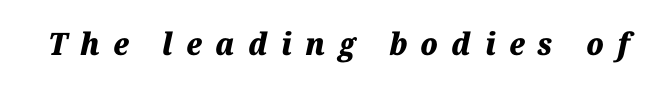
The typesetting leans heavy: a genuine bold. Here the designer chose a conventional face with non-uniform glyph widths. The passage shown is not underscored anywhere. It's the slanting kind of type.
